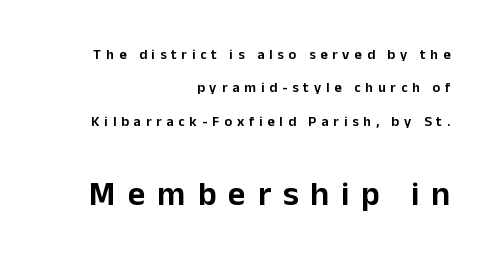
Q: Is the text italic (slanted)? A: No, it is upright.
Q: Is the typeface a serif or a sans-serif typeface? A: Sans-serif.
Q: Is the text underlined? A: No.
Q: How is the paragraph aligned? A: Right-aligned.
Q: Is the spacing between letters normal or unusually wide? A: Unusually wide.
Q: Is the spacing between lines tight, normal or loose? A: Loose.
Q: Which block of text is set in a larger size, the first (top) or the second (bottom)? A: The second (bottom) one.
Q: Width (condensed, normal, or wide)? A: Normal.
Q: Stroke contrast? A: Low.
Q: x-height? A: Medium.
Q: Monospaced? A: No.
